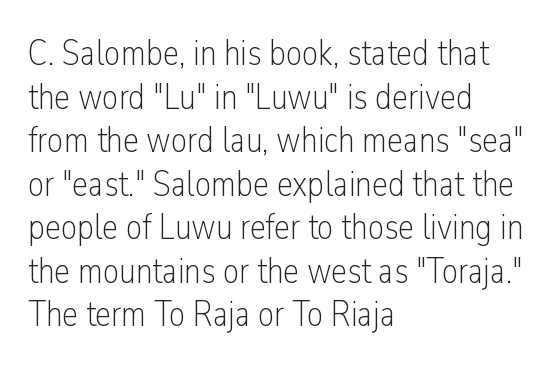
No heavy texture on the line: the type isn't bold. This sample has the flowing, uneven cadence of proportional lettering. This sample uses an upright cut, with every glyph sitting square on the baseline. What kind of face is this? One without serifs — a sans. A bare baseline throughout the passage.
